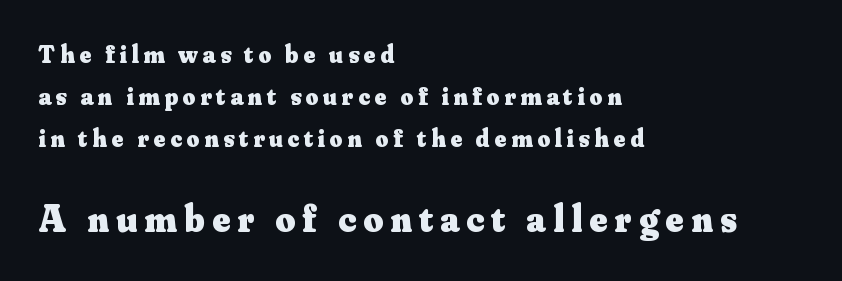
Q: Is the text bold? A: Yes.
Q: Is the text italic (slanted)? A: No, it is upright.
Q: Is the typeface a serif or a sans-serif typeface? A: Serif.
Q: Is the text underlined? A: No.
Q: How is the paragraph aligned? A: Left-aligned.
Q: Is the spacing between lines tight, normal or loose? A: Normal.
Q: Which block of text is set in a larger size, the first (top) or the second (bottom)? A: The second (bottom) one.
Q: Width (condensed, normal, or wide)? A: Normal.
Q: Stroke contrast? A: Medium.
Q: x-height? A: Small.
Q: Monospaced? A: No.
